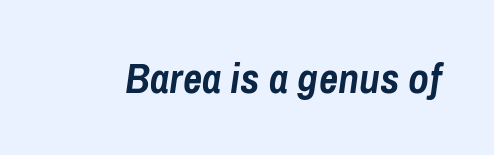
{"italic": "yes", "lean": "right", "slant_degrees": 8, "bold": "yes", "weight": "semibold", "width": "condensed", "stroke_contrast": "low", "x_height": "medium", "monospaced": "no", "underline": "no", "letter_spacing": "normal", "letter_spacing_em": 0.0, "glyph_px": 42}
